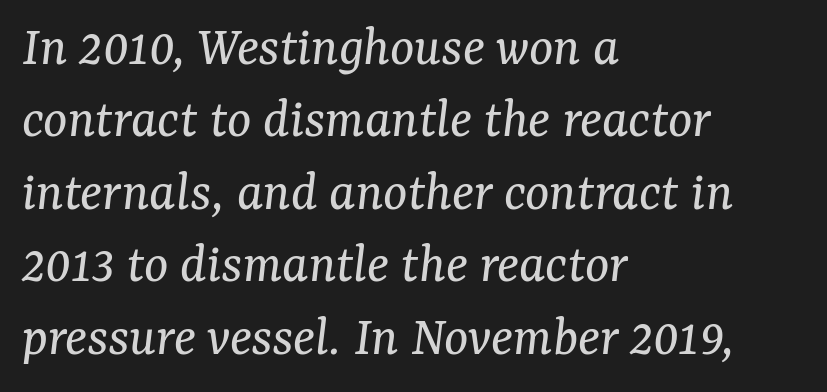
The image shows 57 px regular-weight serif type, italic (leaning right); set left-aligned, normal line spacing (1.27x), normal letter spacing, not underlined; medium stroke contrast and a medium x-height.
